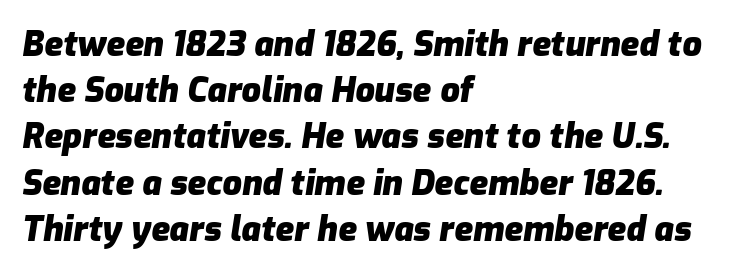
Q: Is the text bold? A: Yes.
Q: Is the text italic (slanted)? A: Yes, it leans right by about 9 degrees.
Q: Is the text underlined? A: No.
Q: How is the paragraph aligned? A: Left-aligned.
Q: Is the spacing between letters normal or unusually wide? A: Normal.
Q: Is the spacing between lines tight, normal or loose? A: Normal.
Q: Width (condensed, normal, or wide)? A: Normal.
Q: Stroke contrast? A: Low.
Q: x-height? A: Medium.
Q: Monospaced? A: No.
